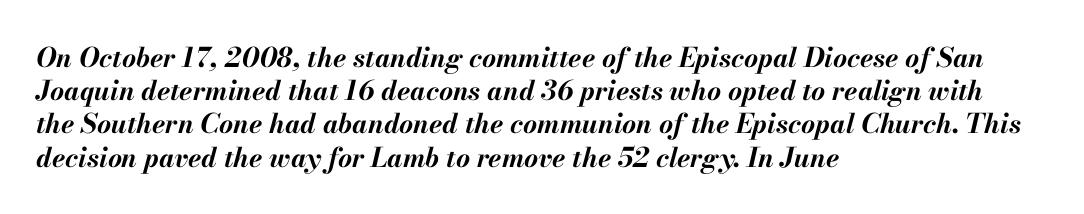
Q: Is the text bold? A: Yes.
Q: Is the text italic (slanted)? A: Yes, it leans right by about 13 degrees.
Q: Is the text underlined? A: No.
Q: How is the paragraph aligned? A: Left-aligned.
Q: Is the spacing between letters normal or unusually wide? A: Normal.
